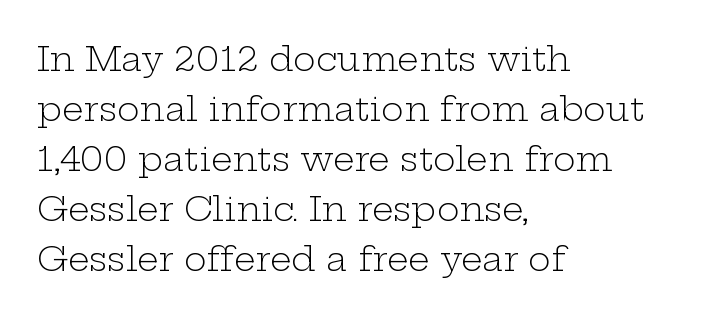
Baseline-to-baseline distance is the conventional proportion of letter height. The characters are drawn with everyday or finer stroke widths. The line texture is even and compact thanks to regular tracking. Are there feet on the stems? There are — it's a serif.
